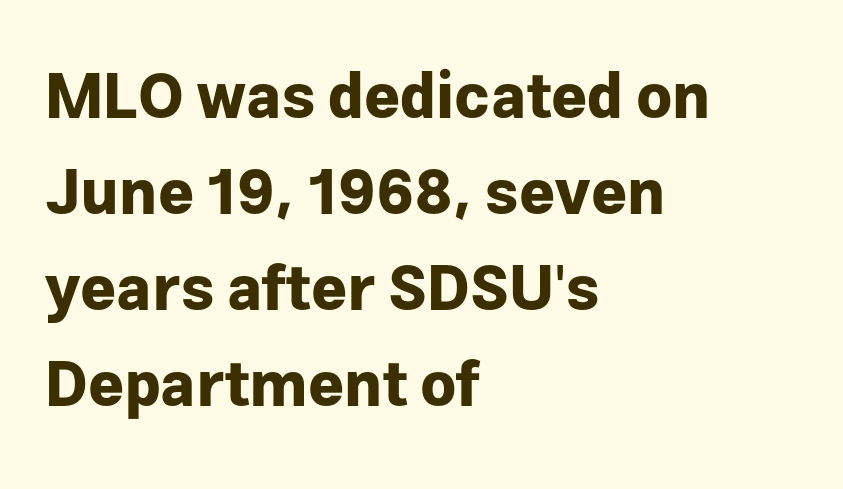
{"serif": "no", "italic": "no", "bold": "yes", "weight": "bold", "width": "normal", "stroke_contrast": "low", "x_height": "medium", "monospaced": "no", "underline": "no", "align": "left", "line_spacing": "normal", "line_spacing_ratio": 1.55, "letter_spacing": "normal", "letter_spacing_em": 0.0, "glyph_px": 62}
